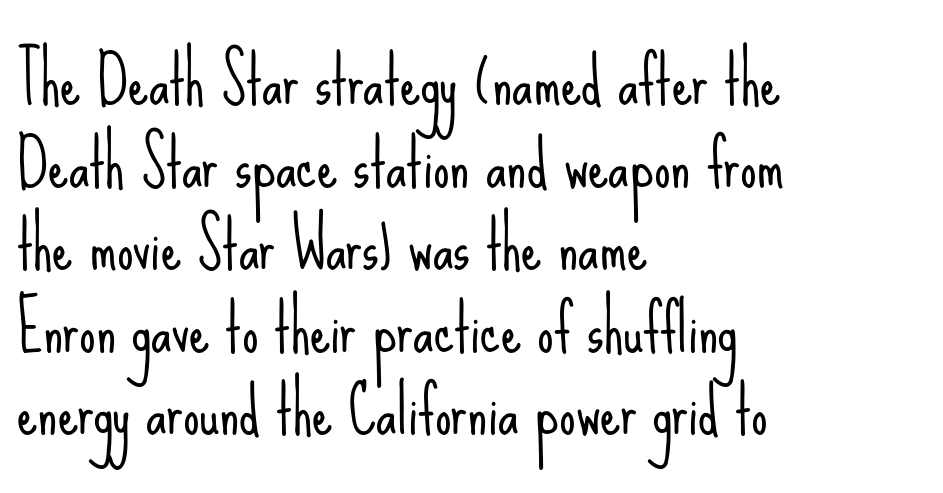
Font category for this specimen: sans-serif. Short and long lines alike share a common starting point at left. The gaps between neighbouring characters are ordinary and unremarkable. The rows are spaced the way most documents space them. Letters have the restrained weight of plain body copy at most.
